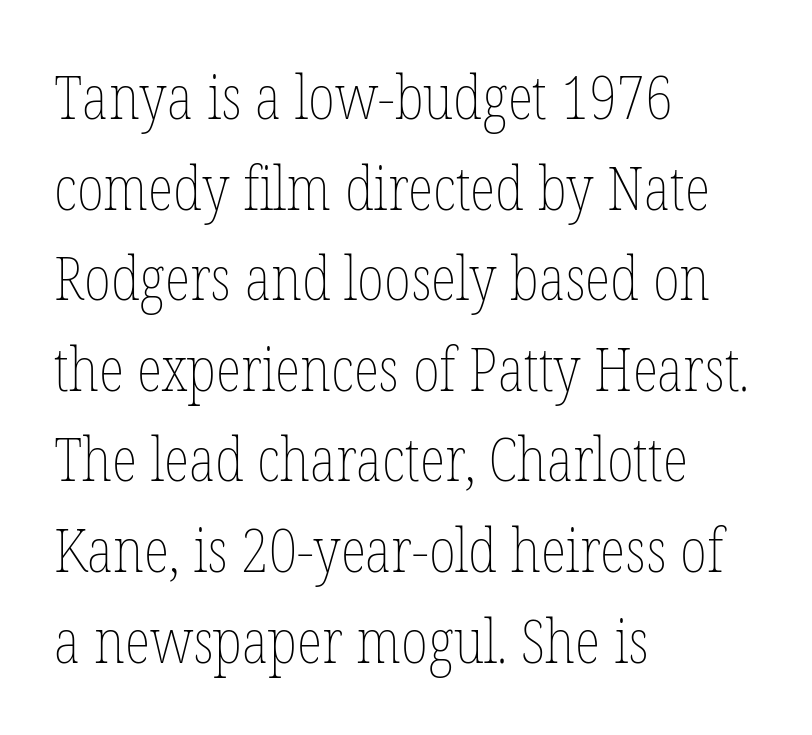
These lines keep a tight, regular rhythm from letter to letter. Weight: regular or lighter. A typesetter would call this leading conventional body-copy spacing. Think of a printed novel: that variable character pitch is what you see here. It's the straight-up-and-down kind of type. Underlining? Definitely not there.
